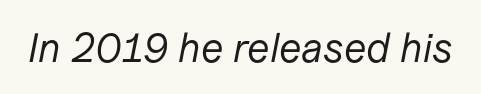
Q: Is the text bold? A: No.
Q: Is the text italic (slanted)? A: Yes, it leans right by about 11 degrees.
Q: Is the text underlined? A: No.
Q: Is the spacing between letters normal or unusually wide? A: Normal.
Q: Width (condensed, normal, or wide)? A: Normal.
Q: Stroke contrast? A: Low.
Q: x-height? A: Medium.
Q: Monospaced? A: No.
